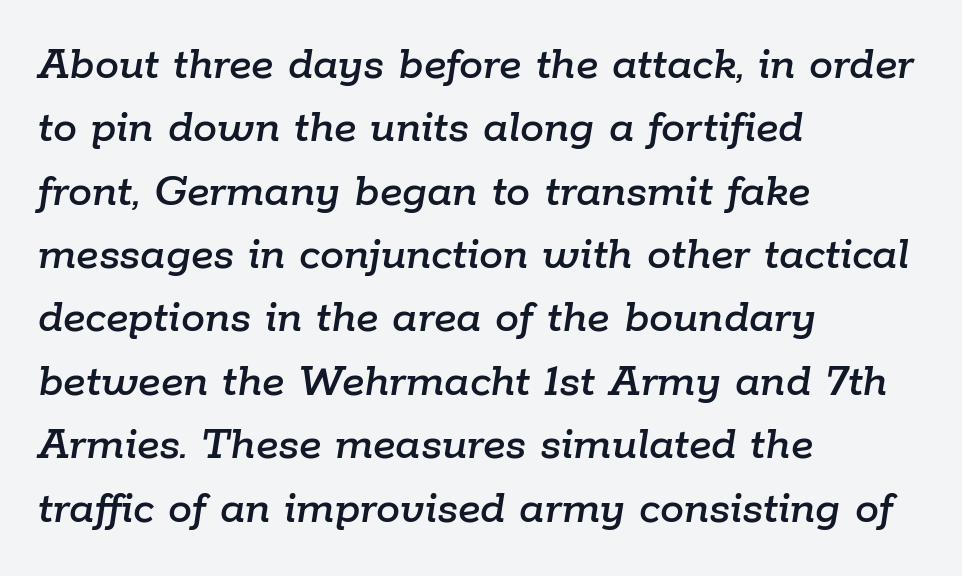
Nobody touched the tracking dial on this one. This sample uses an oblique cut, with every glyph tilted off the vertical. Spacing verdict: proportional, widths tailored to each character. Vertical spacing — default. The paragraph has a hard left edge and a soft right edge.
